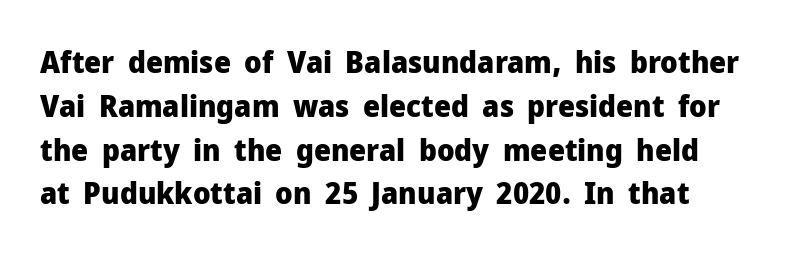
{"serif": "no", "italic": "no", "bold": "yes", "weight": "heavy", "width": "normal", "stroke_contrast": "low", "x_height": "medium", "monospaced": "no", "underline": "no", "align": "left", "line_spacing": "normal", "line_spacing_ratio": 1.46, "letter_spacing": "normal", "letter_spacing_em": 0.0, "glyph_px": 30}
